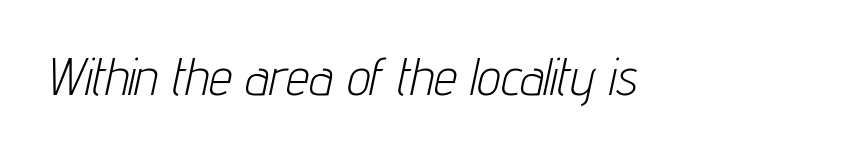
Q: Is the text bold? A: No.
Q: Is the text italic (slanted)? A: Yes, it leans right by about 12 degrees.
Q: Is the text underlined? A: No.
Q: Is the spacing between letters normal or unusually wide? A: Normal.
Q: Width (condensed, normal, or wide)? A: Condensed.
Q: Stroke contrast? A: Low.
Q: x-height? A: Medium.
Q: Monospaced? A: No.
